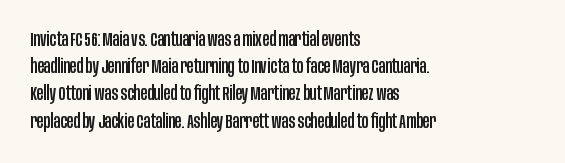
{"italic": "no", "underline": "no", "align": "left", "line_spacing": "normal", "line_spacing_ratio": 1.36, "letter_spacing": "normal", "letter_spacing_em": 0.0, "glyph_px": 20}
